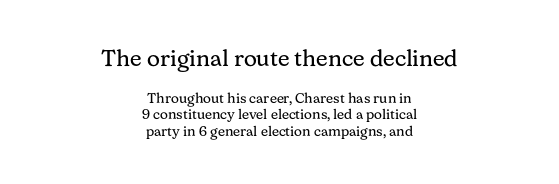
Q: Is the text bold? A: No.
Q: Is the text italic (slanted)? A: No, it is upright.
Q: Is the text underlined? A: No.
Q: How is the paragraph aligned? A: Centered.
Q: Is the spacing between letters normal or unusually wide? A: Normal.
Q: Which block of text is set in a larger size, the first (top) or the second (bottom)? A: The first (top) one.
